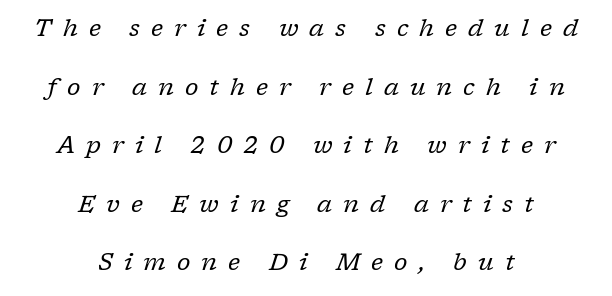
The image shows 24 px text type, italic (leaning right); set centered, loose line spacing (2.44x), unusually wide letter spacing (+0.46 em), not underlined.
